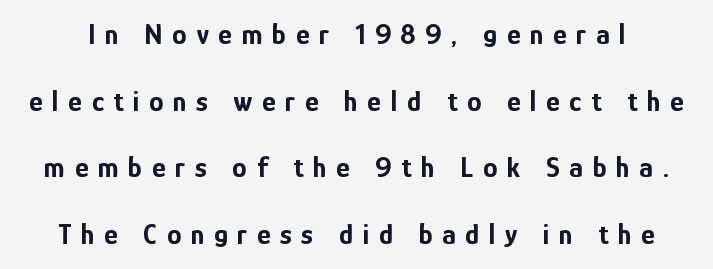
The image shows 29 px bold, condensed sans-serif type, upright; set loose line spacing (2.3x), unusually wide letter spacing (+0.33 em), not underlined; low stroke contrast and a medium x-height.
